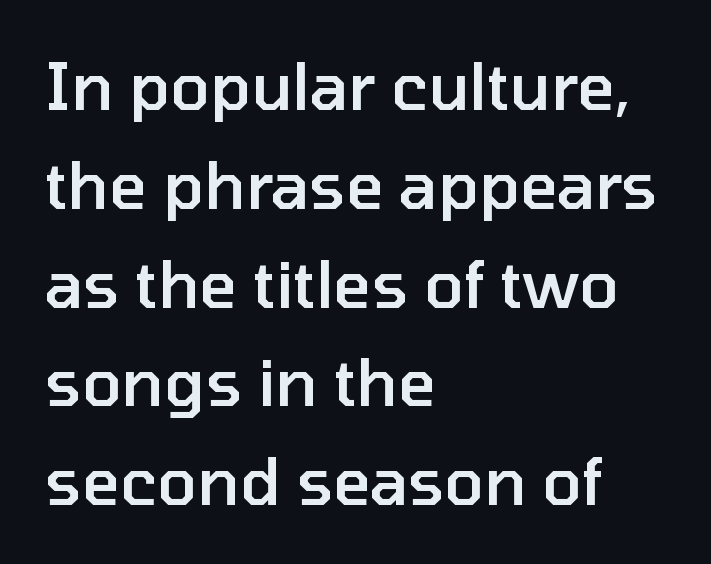
The image shows 65 px semibold sans-serif type, upright; set left-aligned, normal line spacing (1.52x), normal letter spacing, not underlined; low stroke contrast and a medium x-height.
